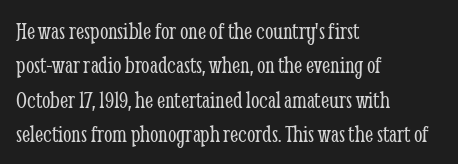
Q: Is the text bold? A: No.
Q: Is the text italic (slanted)? A: No, it is upright.
Q: Is the text underlined? A: No.
Q: How is the paragraph aligned? A: Left-aligned.
Q: Is the spacing between letters normal or unusually wide? A: Normal.
Q: Is the spacing between lines tight, normal or loose? A: Normal.
